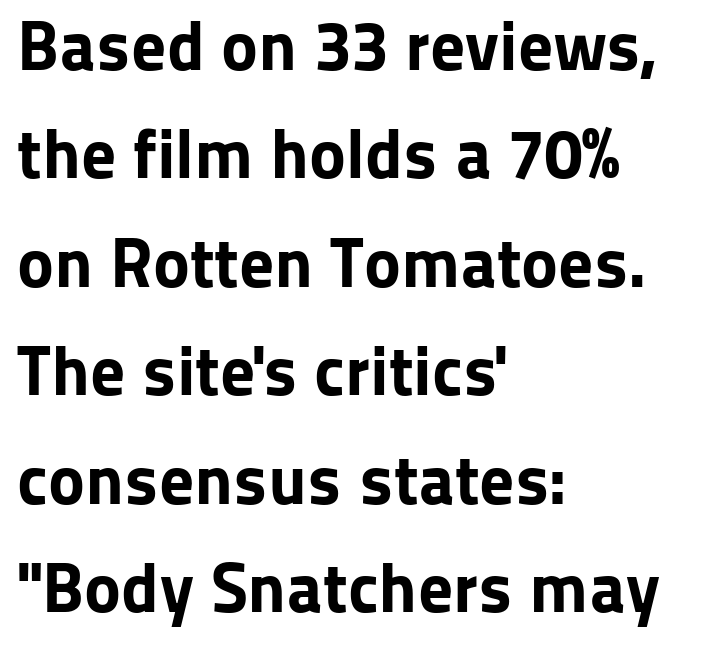
Q: Is the text bold? A: Yes.
Q: Is the text italic (slanted)? A: No, it is upright.
Q: Is the typeface a serif or a sans-serif typeface? A: Sans-serif.
Q: Is the text underlined? A: No.
Q: How is the paragraph aligned? A: Left-aligned.
Q: Is the spacing between letters normal or unusually wide? A: Normal.
Q: Is the spacing between lines tight, normal or loose? A: Normal.
Q: Width (condensed, normal, or wide)? A: Normal.
Q: Stroke contrast? A: Low.
Q: x-height? A: Medium.
Q: Monospaced? A: No.
